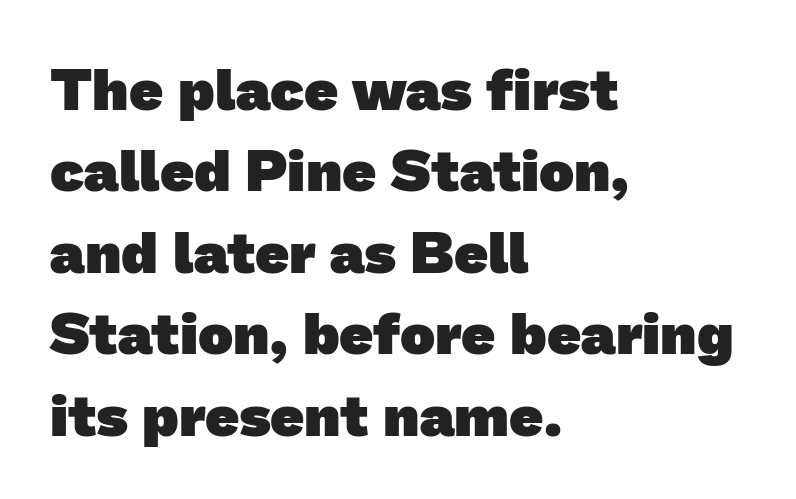
Each letter keeps its own natural width here, so spacing adapts to shape. Each word holds together tightly as a unit, with standard inter-letter gaps. Notice how descenders clear the ascenders below comfortably — that's standard leading. Short and long lines alike share a common starting point at left.
